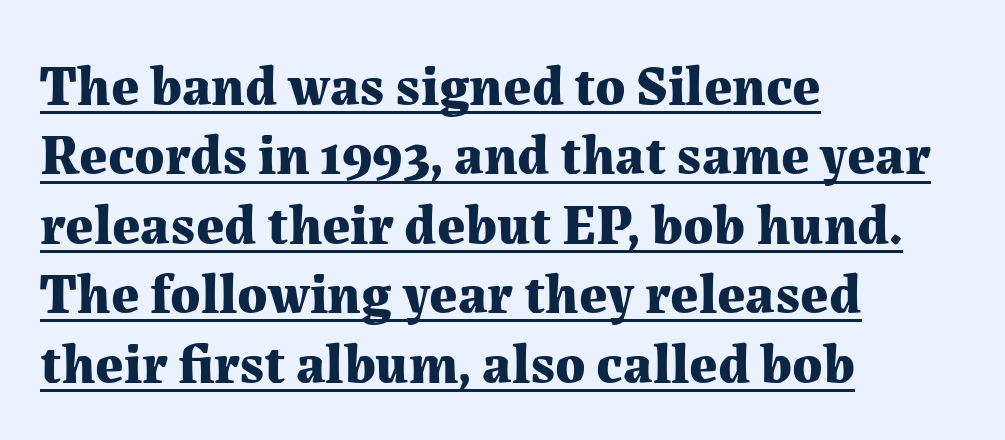
{"serif": "yes", "italic": "no", "bold": "yes", "weight": "bold", "width": "normal", "stroke_contrast": "medium", "x_height": "medium", "monospaced": "no", "underline": "yes", "align": "left", "line_spacing_ratio": 1.24, "letter_spacing": "normal", "letter_spacing_em": 0.0, "glyph_px": 56}
